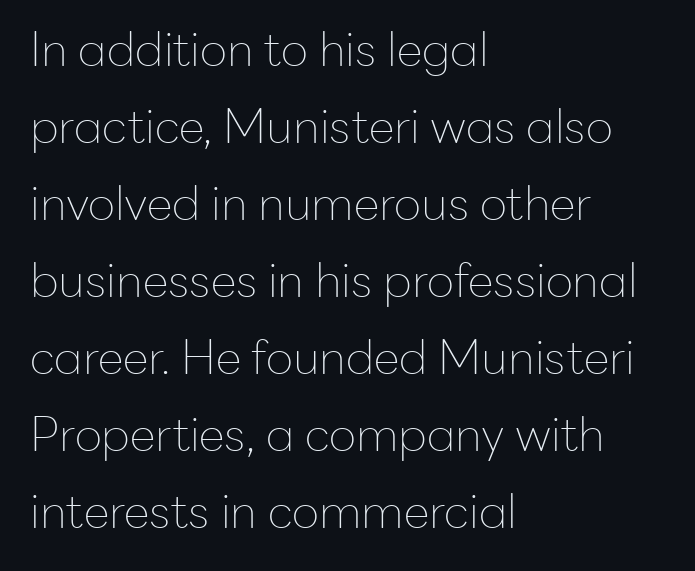
Q: Is the text bold? A: No.
Q: Is the text italic (slanted)? A: No, it is upright.
Q: Is the typeface a serif or a sans-serif typeface? A: Sans-serif.
Q: Is the text underlined? A: No.
Q: How is the paragraph aligned? A: Left-aligned.
Q: Is the spacing between letters normal or unusually wide? A: Normal.
Q: Is the spacing between lines tight, normal or loose? A: Normal.
Q: Width (condensed, normal, or wide)? A: Normal.
Q: Stroke contrast? A: Low.
Q: x-height? A: Medium.
Q: Monospaced? A: No.
